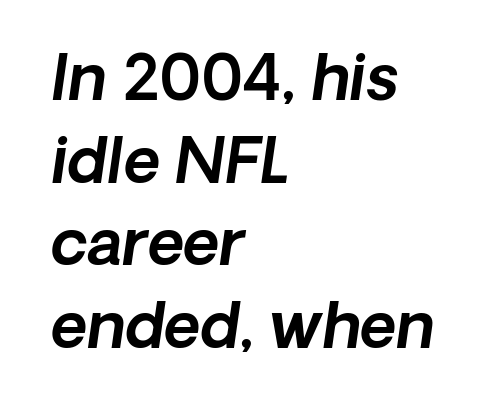
{"serif": "no", "width": "normal", "x_height": "medium", "monospaced": "no", "underline": "no", "align": "left", "line_spacing": "normal", "line_spacing_ratio": 1.31, "letter_spacing": "normal", "letter_spacing_em": 0.0, "glyph_px": 63}
